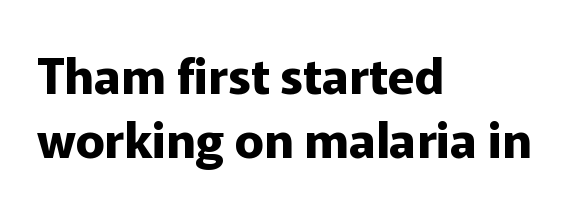
Q: Is the text bold? A: Yes.
Q: Is the text italic (slanted)? A: No, it is upright.
Q: Is the typeface a serif or a sans-serif typeface? A: Sans-serif.
Q: Is the text underlined? A: No.
Q: How is the paragraph aligned? A: Left-aligned.
Q: Is the spacing between letters normal or unusually wide? A: Normal.
Q: Is the spacing between lines tight, normal or loose? A: Normal.
Q: Width (condensed, normal, or wide)? A: Normal.
Q: Stroke contrast? A: Low.
Q: x-height? A: Medium.
Q: Monospaced? A: No.
